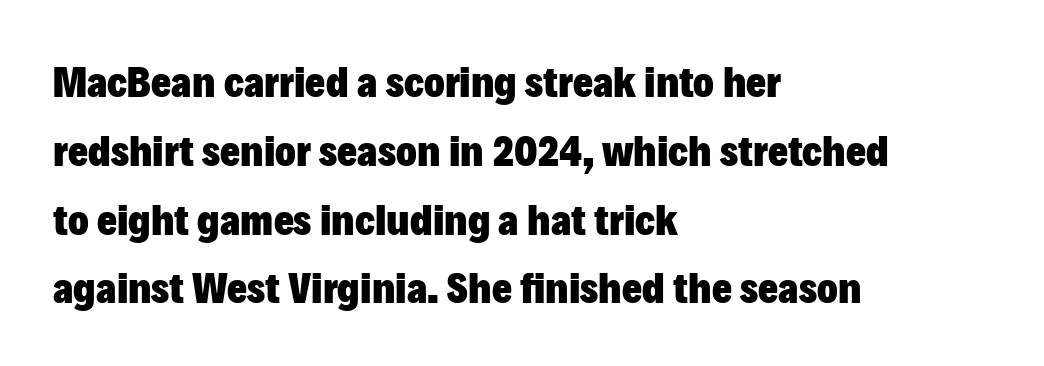
{"serif": "no", "italic": "no", "bold": "yes", "weight": "heavy", "width": "normal", "stroke_contrast": "low", "x_height": "medium", "monospaced": "no", "underline": "no", "align": "left", "line_spacing": "normal", "line_spacing_ratio": 1.6, "letter_spacing": "normal", "letter_spacing_em": 0.0, "glyph_px": 43}
